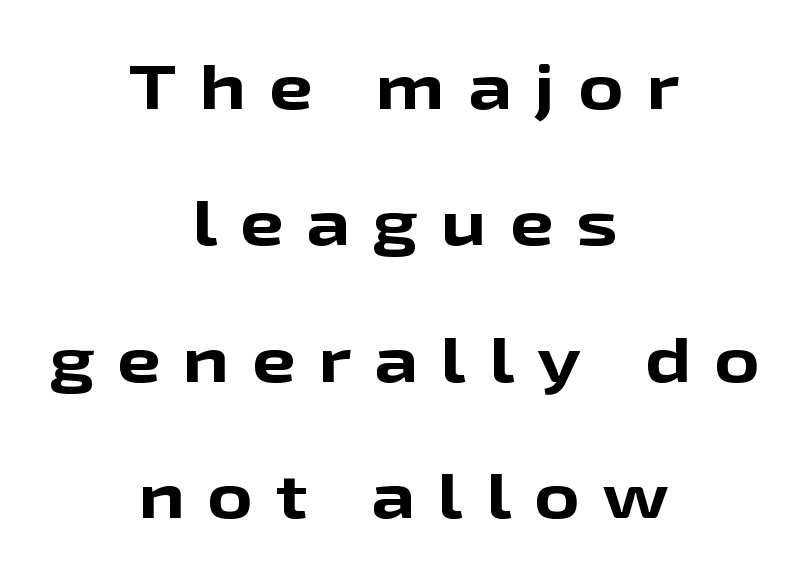
{"serif": "no", "italic": "no", "bold": "yes", "weight": "bold", "width": "wide", "stroke_contrast": "low", "x_height": "medium", "monospaced": "no", "underline": "no", "align": "center", "line_spacing": "loose", "line_spacing_ratio": 2.2, "letter_spacing": "wide", "letter_spacing_em": 0.37, "glyph_px": 62}
